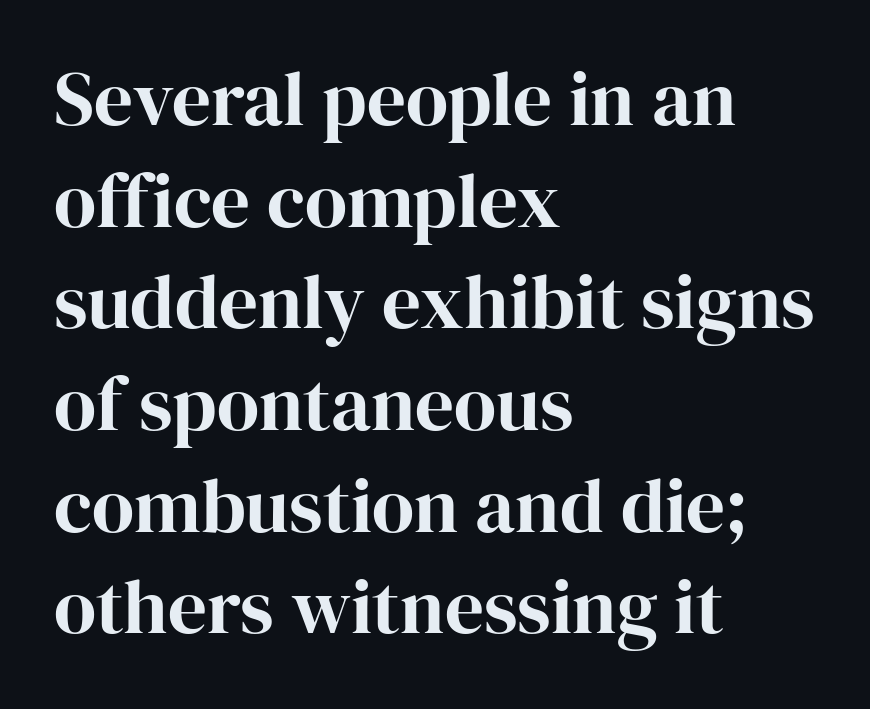
The image shows 77 px serif type, upright; set left-aligned, normal line spacing (1.32x), normal letter spacing, not underlined; high stroke contrast and a medium x-height.
